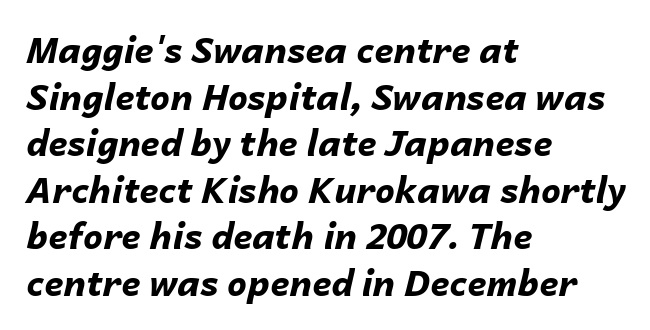
Q: Is the text bold? A: Yes.
Q: Is the text italic (slanted)? A: Yes, it leans right by about 14 degrees.
Q: Is the text underlined? A: No.
Q: How is the paragraph aligned? A: Left-aligned.
Q: Is the spacing between letters normal or unusually wide? A: Normal.
Q: Is the spacing between lines tight, normal or loose? A: Normal.
Q: Width (condensed, normal, or wide)? A: Normal.
Q: Stroke contrast? A: Low.
Q: x-height? A: Medium.
Q: Monospaced? A: No.
